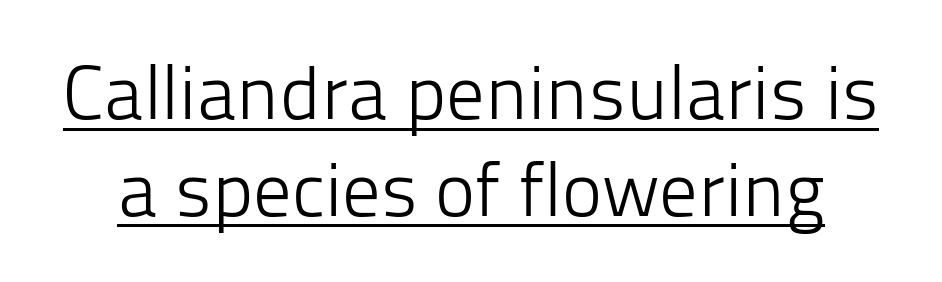
Q: Is the text bold? A: No.
Q: Is the text italic (slanted)? A: No, it is upright.
Q: Is the typeface a serif or a sans-serif typeface? A: Sans-serif.
Q: Is the text underlined? A: Yes.
Q: Is the spacing between letters normal or unusually wide? A: Normal.
Q: Is the spacing between lines tight, normal or loose? A: Normal.
Q: Width (condensed, normal, or wide)? A: Normal.
Q: Stroke contrast? A: Low.
Q: x-height? A: Medium.
Q: Monospaced? A: No.
